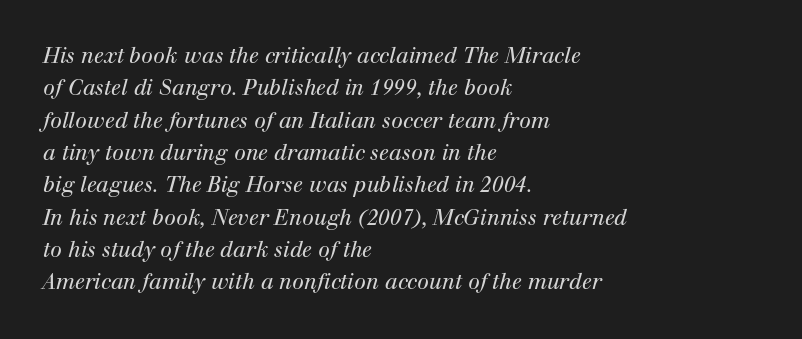
Q: Is the text bold? A: No.
Q: Is the text italic (slanted)? A: Yes, it leans right by about 12 degrees.
Q: Is the text underlined? A: No.
Q: How is the paragraph aligned? A: Left-aligned.
Q: Is the spacing between letters normal or unusually wide? A: Normal.
Q: Is the spacing between lines tight, normal or loose? A: Normal.
